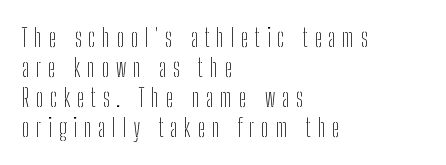
The image shows 25 px text type, upright; set left-aligned, line spacing 1.2x, unusually wide letter spacing (+0.27 em), not underlined.
